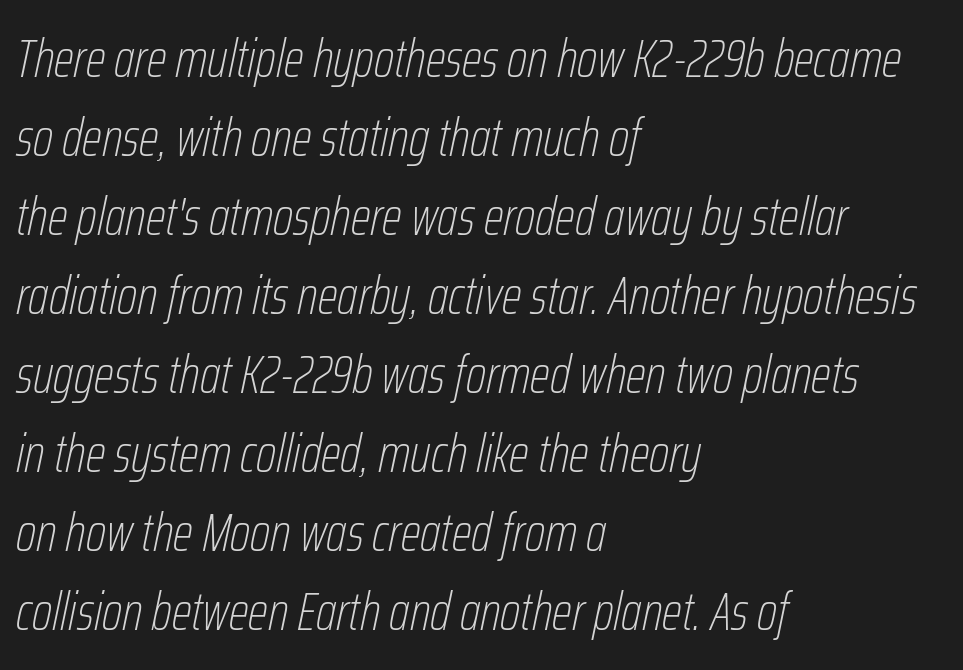
The image shows 53 px thin, condensed type, italic (leaning right); set left-aligned, normal line spacing (1.49x), normal letter spacing, not underlined; low stroke contrast and a medium x-height.
